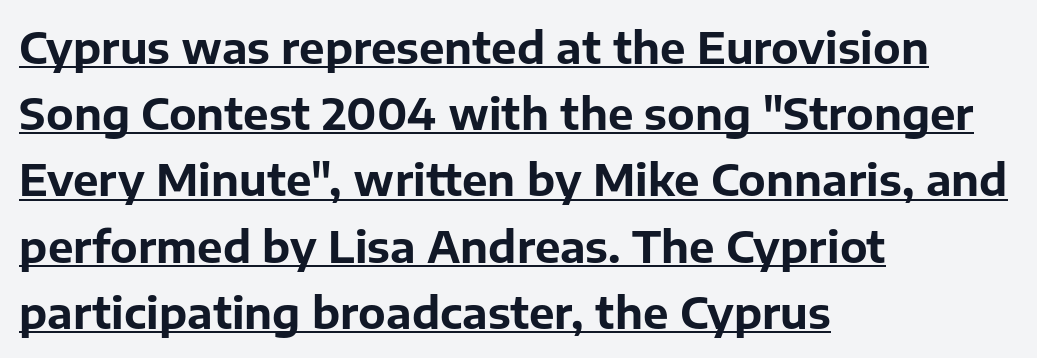
The image shows 43 px bold sans-serif type, upright; set left-aligned, normal line spacing (1.54x), normal letter spacing, underlined; low stroke contrast and a medium x-height.
